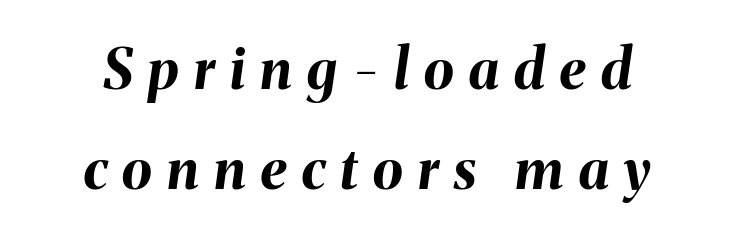
The image shows 55 px bold type, italic (leaning right); set line spacing 1.82x, unusually wide letter spacing (+0.28 em), not underlined; medium stroke contrast and a medium x-height.
